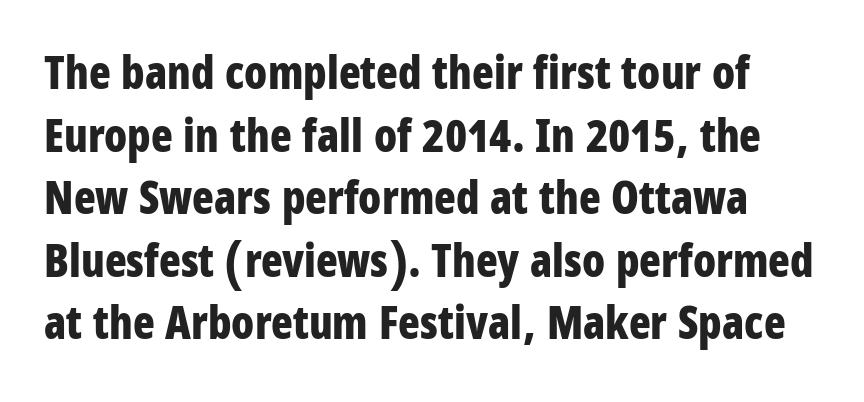
Notice how descenders clear the ascenders below comfortably — that's standard leading. Typographic density is high because the face is bold. The face used here is proportionally spaced, like ordinary book or web type. The type family on display is of the sans-serif kind. The specimen reads as upright at a glance. Inter-character spacing is left at the font's built-in metrics.
